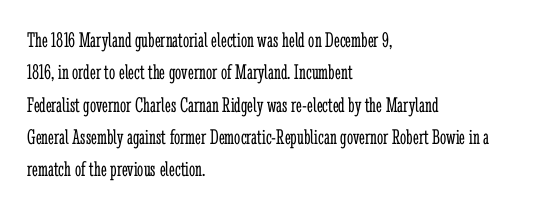
{"italic": "no", "bold": "no", "underline": "no", "align": "left", "line_spacing": "normal", "line_spacing_ratio": 1.47, "letter_spacing": "normal", "letter_spacing_em": 0.0, "glyph_px": 22}
